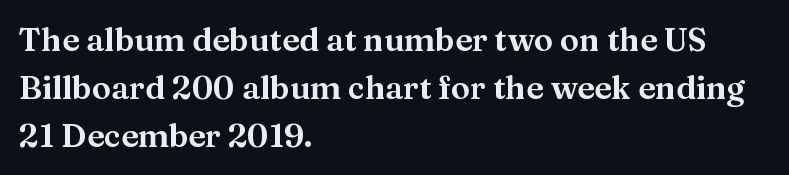
Do the characters align in a grid? No, the font is proportional. The foot of each line stays bare and open. Small tapered or slab feet sit at the stroke ends, so this counts as serif. Posture: straight, roman, zero tilt. All the whitespace from short lines collects on the right. There is no visible air inserted between adjacent glyphs.
